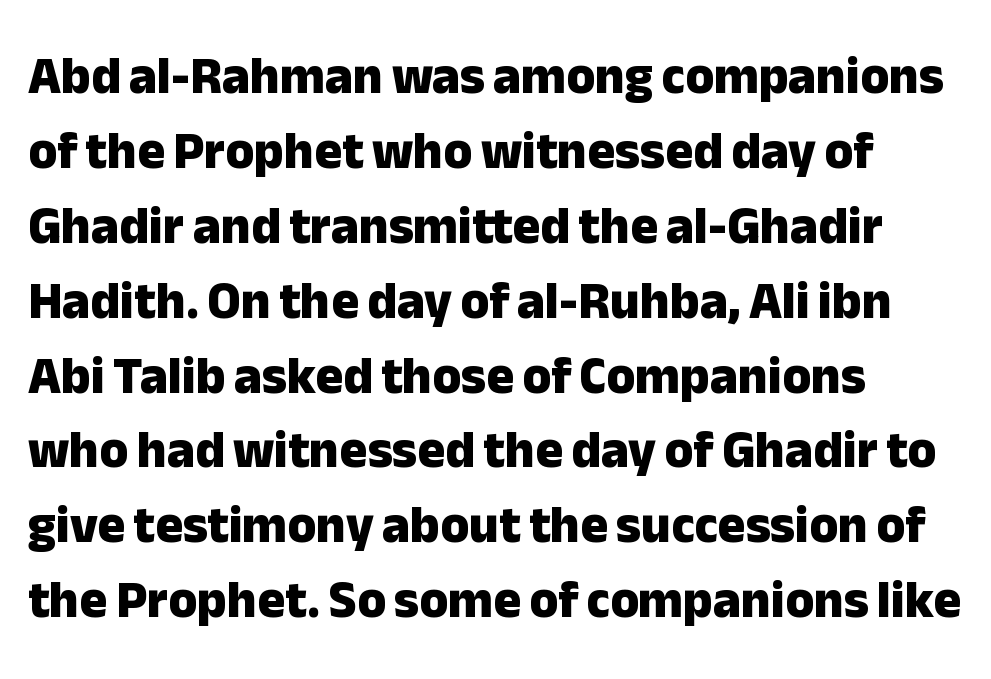
Every stem runs plumb, perpendicular to the baseline. Reading down the block, your eye returns to a fixed left position each line. The letters carry no serifs — their stems end cleanly without finishing strokes. Heft: maximum for text — a bold.
